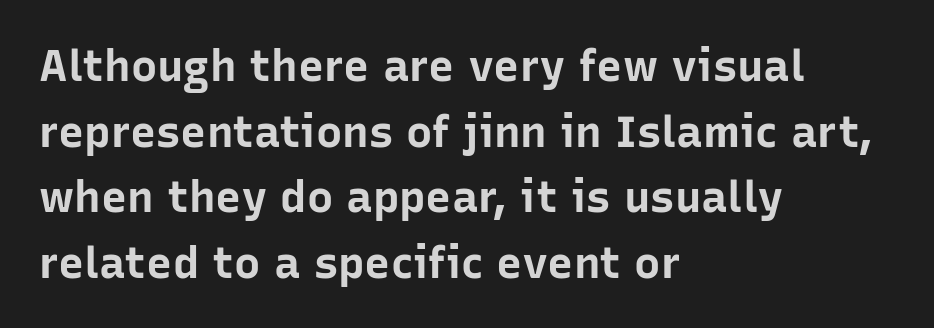
Q: Is the text bold? A: Yes.
Q: Is the text italic (slanted)? A: No, it is upright.
Q: Is the typeface a serif or a sans-serif typeface? A: Sans-serif.
Q: Is the text underlined? A: No.
Q: How is the paragraph aligned? A: Left-aligned.
Q: Is the spacing between letters normal or unusually wide? A: Normal.
Q: Is the spacing between lines tight, normal or loose? A: Normal.
Q: Width (condensed, normal, or wide)? A: Normal.
Q: Stroke contrast? A: Low.
Q: x-height? A: Medium.
Q: Monospaced? A: No.
